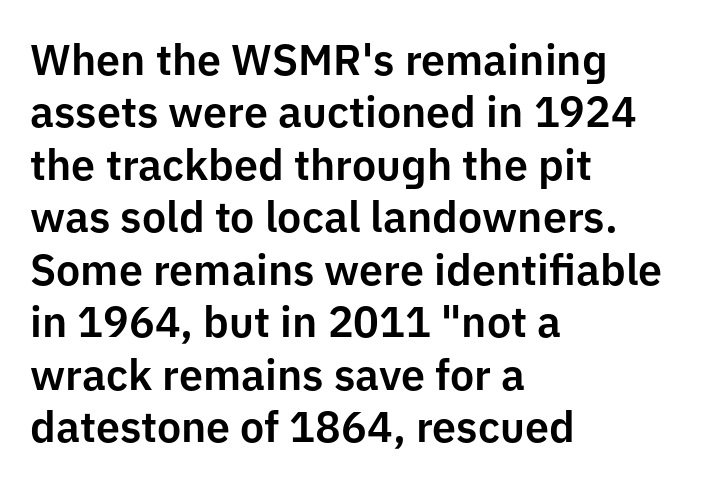
The letters advance in unequal steps, a hallmark of proportional type. Ascenders rise straight up at ninety degrees. Font category for this specimen: sans-serif. The lines in this sample share a left origin and differ only in where they stop. Underlining? Definitely not there. What stands out about the letter spacing? Nothing — it is the standard amount.
